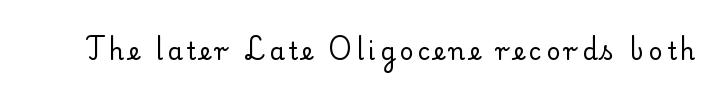
{"italic": "no", "bold": "no", "underline": "no", "glyph_px": 24}
